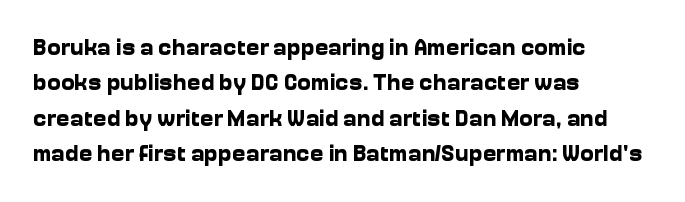
{"italic": "no", "bold": "yes", "underline": "no", "align": "left", "line_spacing": "normal", "line_spacing_ratio": 1.54, "letter_spacing": "normal", "letter_spacing_em": 0.0, "glyph_px": 23}
